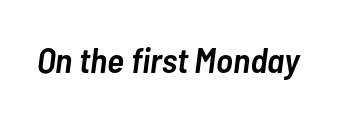
Compared with typical body copy, the letter spacing here is the same. Nobody drew a line under any word here. Each letter keeps its own natural width here, so spacing adapts to shape. Slightly chunky letters — semibold, I'd say, not full bold.
